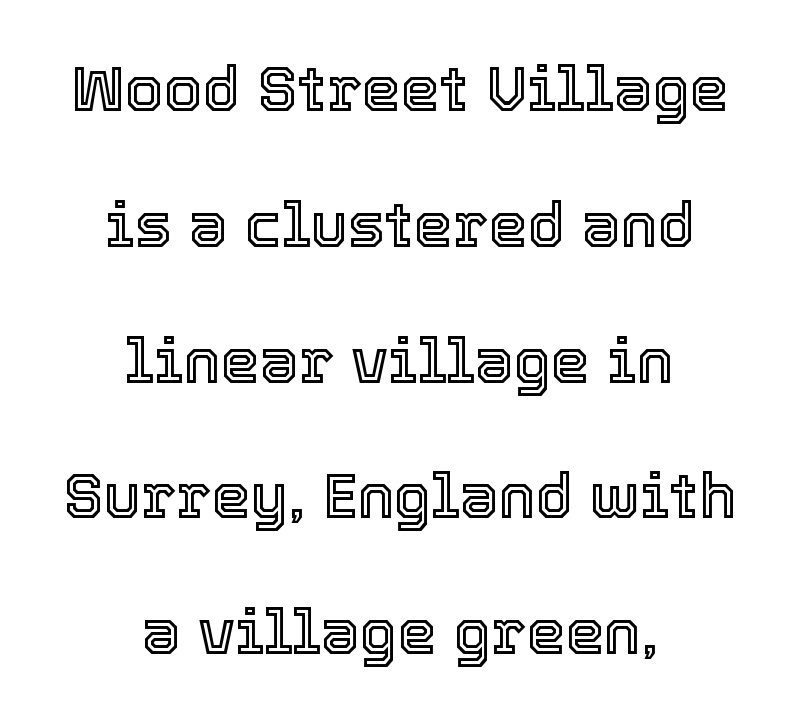
Q: Is the text italic (slanted)? A: No, it is upright.
Q: Is the text underlined? A: No.
Q: How is the paragraph aligned? A: Centered.
Q: Is the spacing between letters normal or unusually wide? A: Normal.
Q: Is the spacing between lines tight, normal or loose? A: Loose.
Q: Width (condensed, normal, or wide)? A: Normal.
Q: x-height? A: Medium.
Q: Monospaced? A: No.
